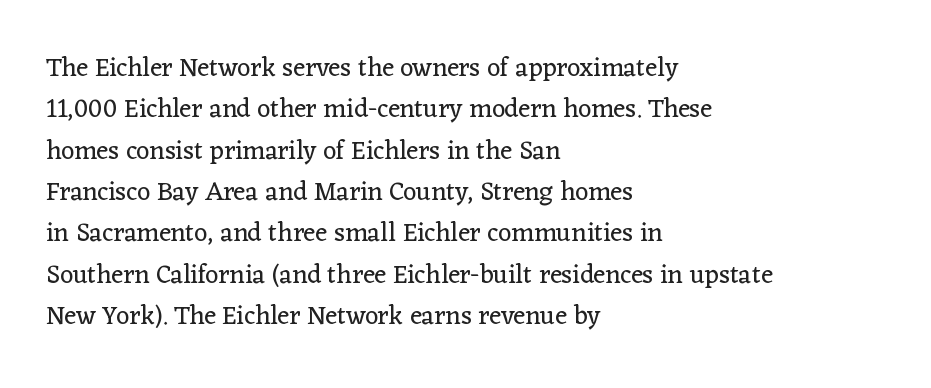
Q: Is the text bold? A: No.
Q: Is the text italic (slanted)? A: No, it is upright.
Q: Is the text underlined? A: No.
Q: How is the paragraph aligned? A: Left-aligned.
Q: Is the spacing between letters normal or unusually wide? A: Normal.
Q: Is the spacing between lines tight, normal or loose? A: Normal.
